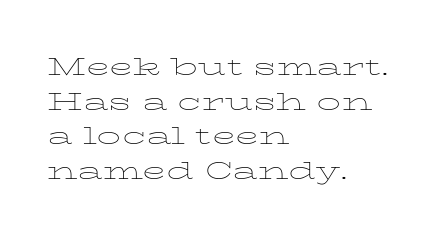
Q: Is the text bold? A: No.
Q: Is the text italic (slanted)? A: No, it is upright.
Q: Is the text underlined? A: No.
Q: How is the paragraph aligned? A: Left-aligned.
Q: Is the spacing between letters normal or unusually wide? A: Normal.
Q: Is the spacing between lines tight, normal or loose? A: Normal.
